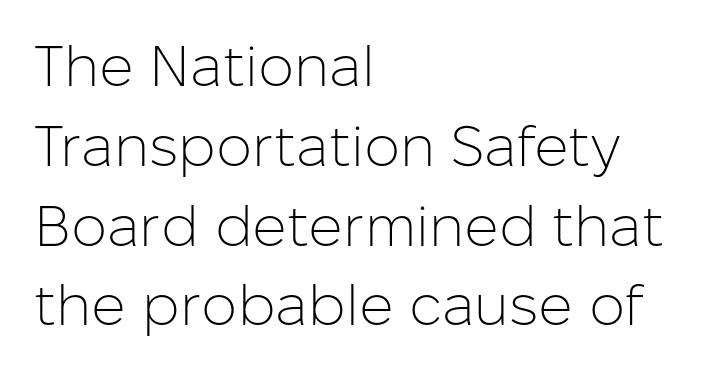
{"serif": "no", "italic": "no", "bold": "no", "weight": "light", "width": "normal", "stroke_contrast": "low", "x_height": "medium", "monospaced": "no", "underline": "no", "align": "left", "line_spacing": "normal", "line_spacing_ratio": 1.4, "letter_spacing": "normal", "letter_spacing_em": 0.0, "glyph_px": 57}
